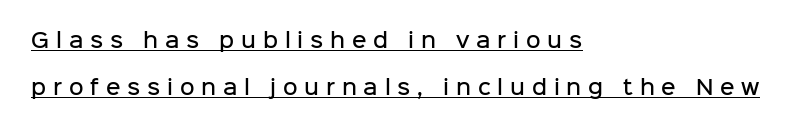
The image shows 20 px text type, upright; set left-aligned, loose line spacing (2.35x), unusually wide letter spacing (+0.34 em), underlined.
